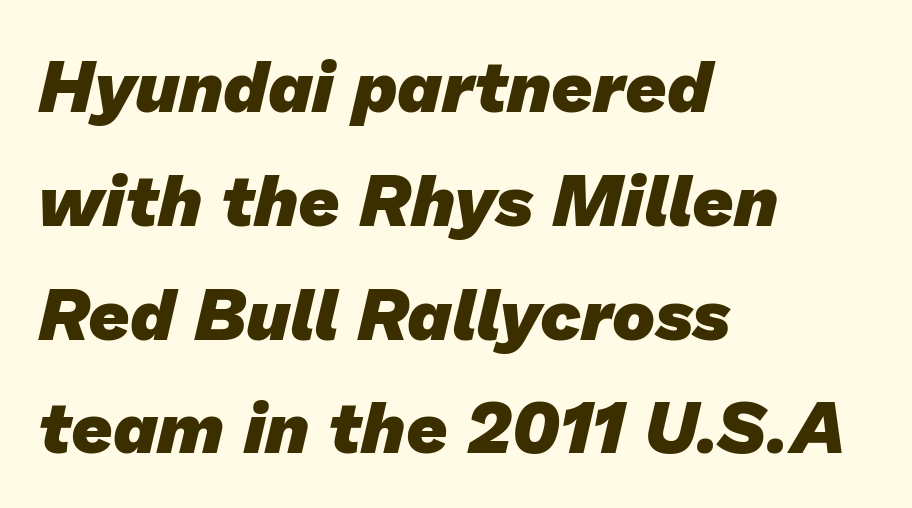
Each new line begins a customary step beneath the previous one. The letters advance in unequal steps, a hallmark of proportional type. The type family on display is of the sans-serif kind. I'd describe the lettering as bold — thick and assertive. If you drew a ruler down the left edge, every line would touch it.
